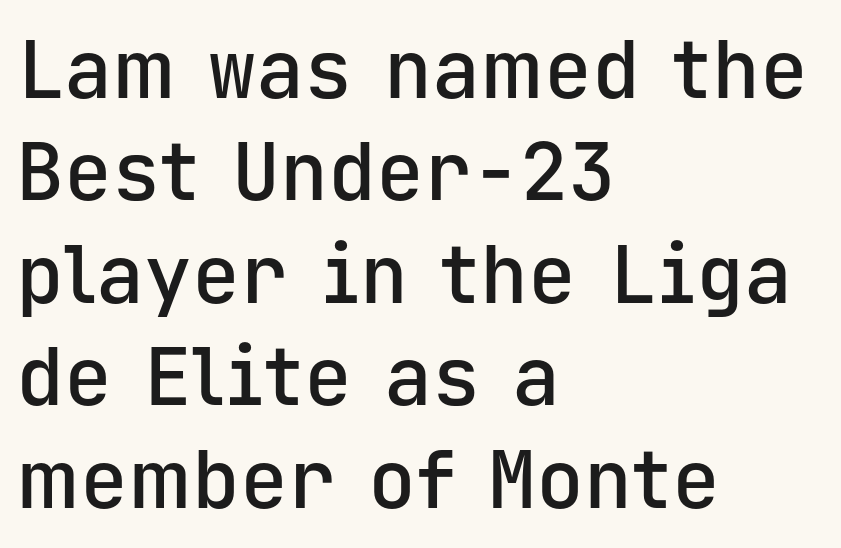
One glance says typical: line gaps are just what's usual. The typesetter chose a ragged-right arrangement here. Quick note: underline off. To sum up the face: it is a sans, with no serifs.
